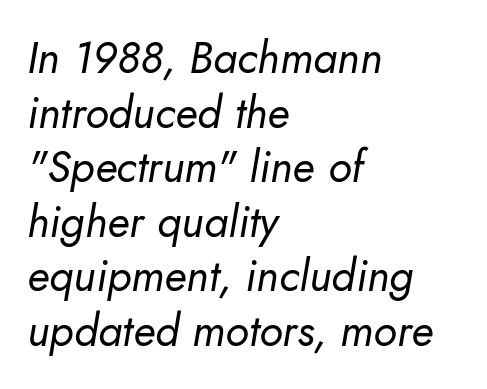
{"italic": "yes", "lean": "right", "slant_degrees": 10, "bold": "no", "weight": "regular", "width": "normal", "stroke_contrast": "low", "x_height": "small", "monospaced": "no", "underline": "no", "align": "left", "line_spacing_ratio": 1.24, "letter_spacing": "normal", "letter_spacing_em": 0.0, "glyph_px": 44}
